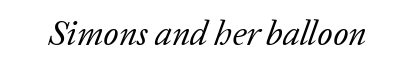
The image shows 35 px regular-weight serif type, italic (leaning right); set normal letter spacing, not underlined; low stroke contrast and a medium x-height.
